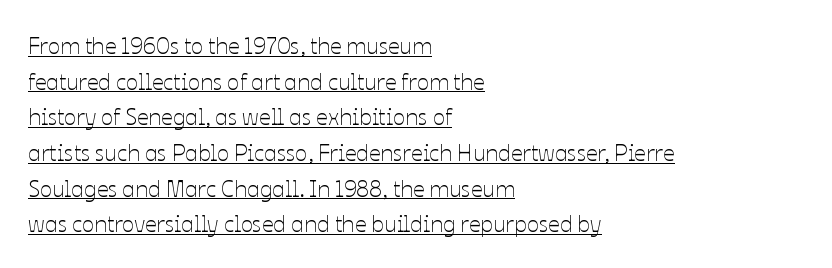
The words here are underlined. The font's upright variant was chosen for this text. The rendering uses a moderate line-height, typical for paragraphs. The letters sit at their default tracking, neither squeezed nor spread. Bold? No — there's no thickening of the strokes. One-word summary of the alignment: left.
